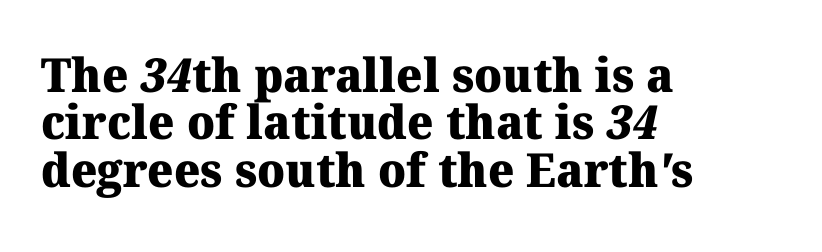
The image shows 47 px heavy serif type; set left-aligned, tight line spacing (1.01x), normal letter spacing, not underlined; medium stroke contrast and a medium x-height.
